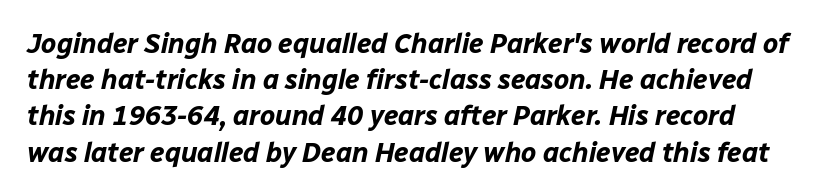
The image shows 27 px bold type, italic (leaning right); set normal line spacing (1.34x), normal letter spacing, not underlined.
